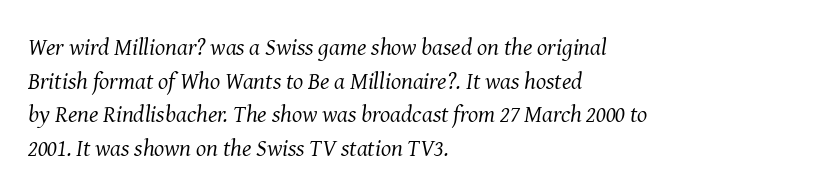
The passage shown leans; its letterforms are oblique. This sample keeps an unexceptional amount of space between lines. Nothing heavy about these letters — not bold at all. Underlining? Definitely not there. Observe the ordinary spacing: letters are neighbours, not strangers. The paragraph has a hard left edge and a soft right edge.
